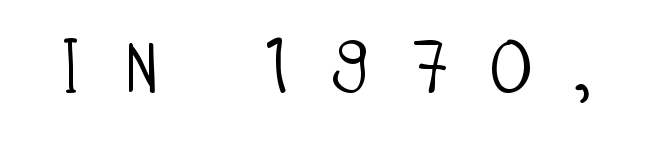
Q: Is the text bold? A: No.
Q: Is the text italic (slanted)? A: No, it is upright.
Q: Is the typeface a serif or a sans-serif typeface? A: Sans-serif.
Q: Is the text underlined? A: No.
Q: Is the spacing between letters normal or unusually wide? A: Unusually wide.
Q: Width (condensed, normal, or wide)? A: Condensed.
Q: Stroke contrast? A: Low.
Q: x-height? A: Large.
Q: Monospaced? A: No.
